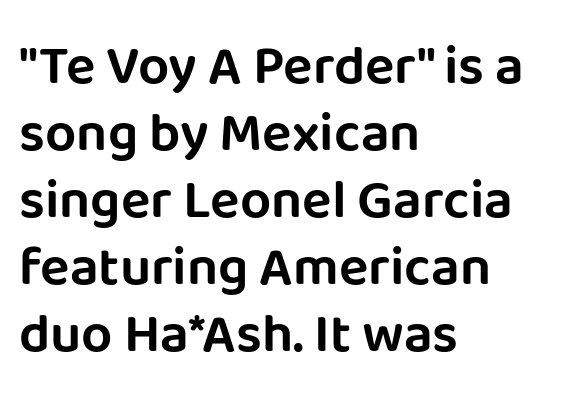
The image shows 55 px sans-serif type, upright; set left-aligned, line spacing 1.22x, normal letter spacing, not underlined; low stroke contrast and a large x-height.
